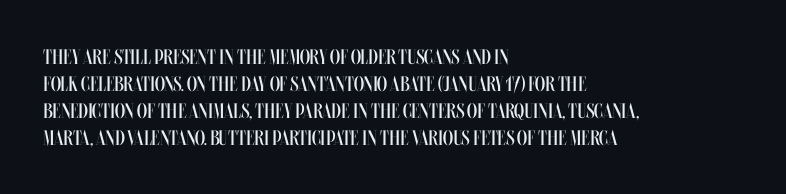
The passage shown is not underscored anywhere. Summary of vertical rhythm: regular, with standard interline spacing. The rag falls on the right side of this text block. Notice how the stems are strictly vertical — no italics here. Vertical stems look standard width or narrower in stroke.
